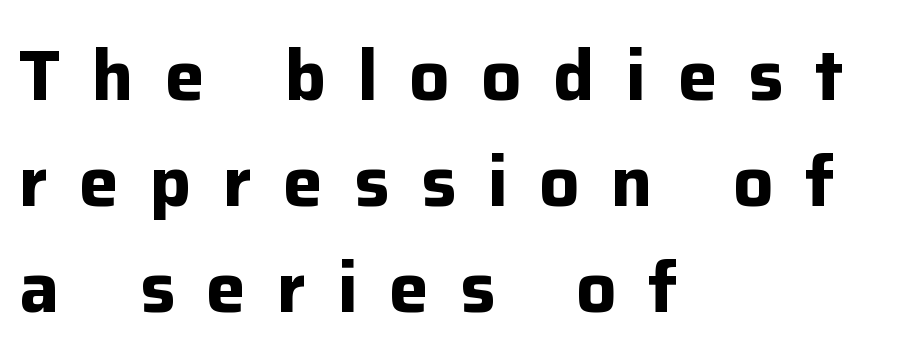
{"serif": "no", "italic": "no", "bold": "yes", "weight": "bold", "width": "normal", "stroke_contrast": "low", "x_height": "medium", "monospaced": "no", "underline": "no", "align": "left", "line_spacing": "normal", "line_spacing_ratio": 1.49, "letter_spacing": "wide", "letter_spacing_em": 0.44, "glyph_px": 71}
